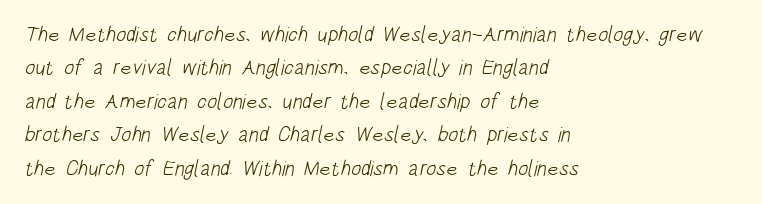
Q: Is the text bold? A: No.
Q: Is the text underlined? A: No.
Q: How is the paragraph aligned? A: Left-aligned.
Q: Is the spacing between letters normal or unusually wide? A: Normal.
Q: Is the spacing between lines tight, normal or loose? A: Normal.
